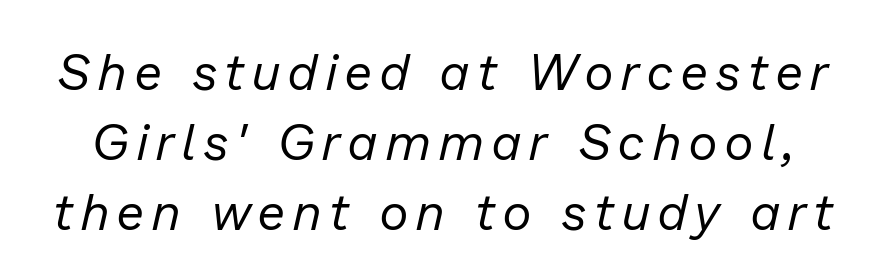
Q: Is the text bold? A: No.
Q: Is the text italic (slanted)? A: Yes, it leans right by about 13 degrees.
Q: Is the text underlined? A: No.
Q: Is the spacing between lines tight, normal or loose? A: Normal.
Q: Width (condensed, normal, or wide)? A: Normal.
Q: Stroke contrast? A: Low.
Q: x-height? A: Medium.
Q: Monospaced? A: No.
